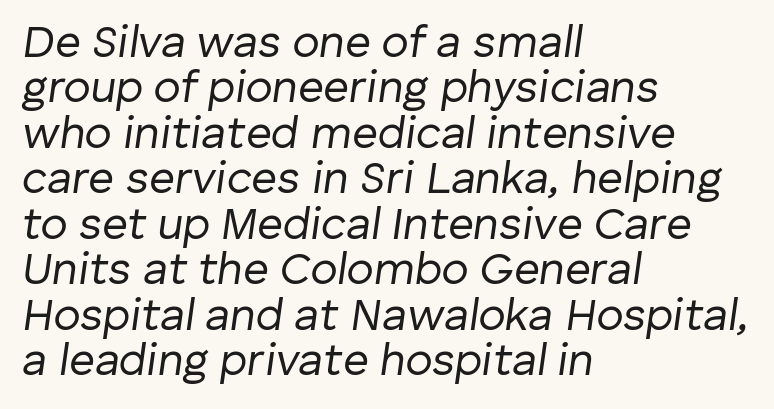
The image shows 45 px regular-weight type, italic (leaning right); set left-aligned, tight line spacing (1.01x), normal letter spacing, not underlined; low stroke contrast and a medium x-height.
